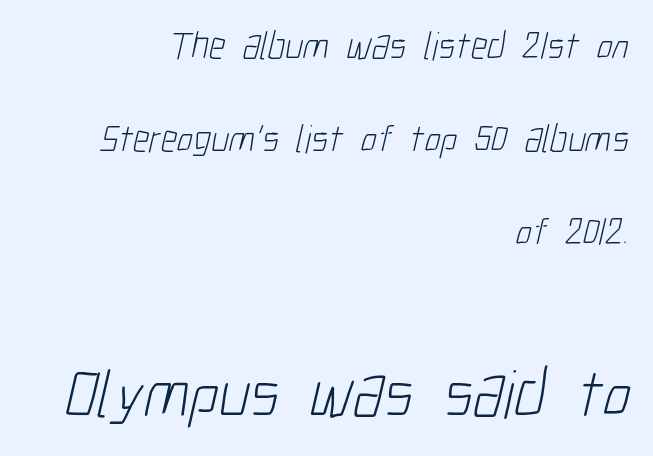
Q: Is the text bold? A: No.
Q: Is the typeface a serif or a sans-serif typeface? A: Sans-serif.
Q: Is the text underlined? A: No.
Q: How is the paragraph aligned? A: Right-aligned.
Q: Is the spacing between letters normal or unusually wide? A: Normal.
Q: Is the spacing between lines tight, normal or loose? A: Loose.
Q: Which block of text is set in a larger size, the first (top) or the second (bottom)? A: The second (bottom) one.
Q: Width (condensed, normal, or wide)? A: Condensed.
Q: Stroke contrast? A: Low.
Q: x-height? A: Medium.
Q: Monospaced? A: No.
